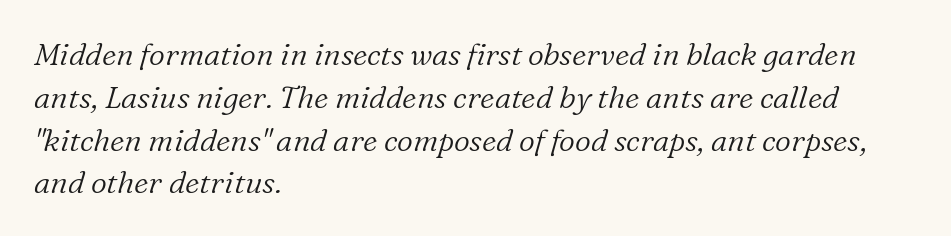
Q: Is the text bold? A: No.
Q: Is the text italic (slanted)? A: Yes, it leans right by about 16 degrees.
Q: Is the typeface a serif or a sans-serif typeface? A: Serif.
Q: Is the text underlined? A: No.
Q: How is the paragraph aligned? A: Left-aligned.
Q: Is the spacing between letters normal or unusually wide? A: Normal.
Q: Is the spacing between lines tight, normal or loose? A: Normal.
Q: Width (condensed, normal, or wide)? A: Normal.
Q: Stroke contrast? A: Low.
Q: x-height? A: Medium.
Q: Monospaced? A: No.
